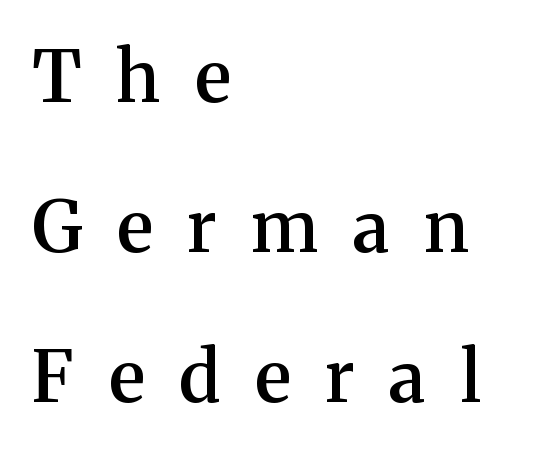
{"serif": "yes", "italic": "no", "bold": "semi", "weight": "semibold", "width": "normal", "stroke_contrast": "medium", "x_height": "medium", "monospaced": "no", "underline": "no", "align": "left", "line_spacing": "loose", "line_spacing_ratio": 2.11, "letter_spacing": "wide", "letter_spacing_em": 0.49, "glyph_px": 71}
